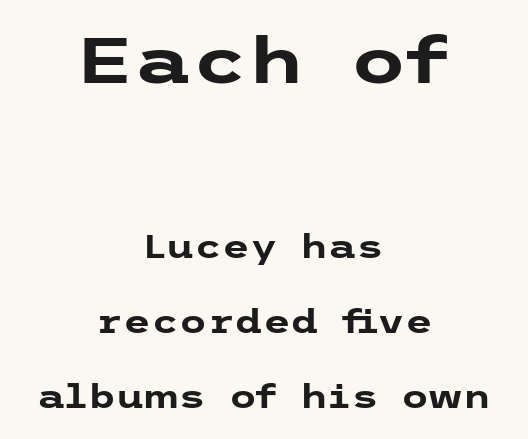
The font is running at its bold setting. Quick note: not italic, upright. Whoever set this chose breathing room over compactness in the vertical rhythm. Any mark beneath the type? The region is blank. This rendering employs a face without finishing strokes, i.e., a sans-serif. If you squint, the top block still reads clearly — it's the larger of the two.
